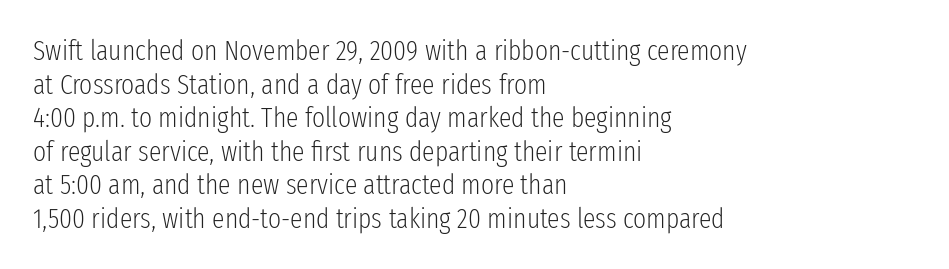
The image shows 28 px light, condensed sans-serif type, upright; set left-aligned, line spacing 1.2x, normal letter spacing, not underlined; low stroke contrast and a medium x-height.
